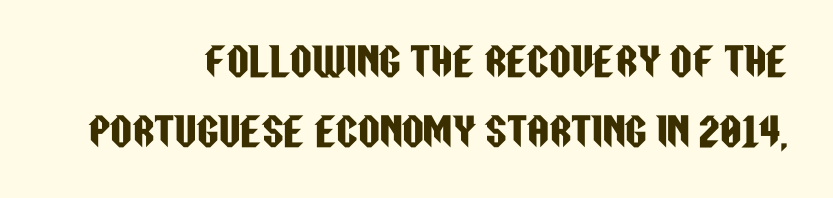
The image shows 38 px condensed sans-serif type, upright; set line spacing 1.85x, normal letter spacing, not underlined; low stroke contrast and a large x-height.
